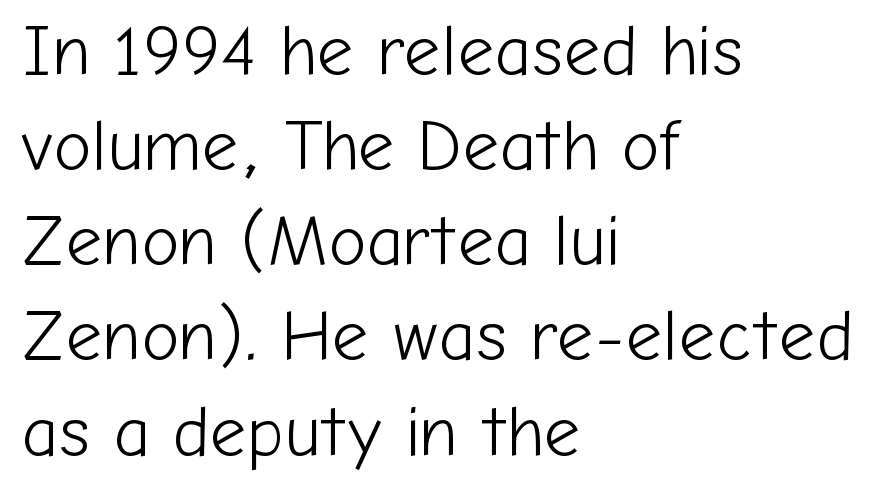
Q: Is the text bold? A: No.
Q: Is the text italic (slanted)? A: No, it is upright.
Q: Is the typeface a serif or a sans-serif typeface? A: Sans-serif.
Q: Is the text underlined? A: No.
Q: How is the paragraph aligned? A: Left-aligned.
Q: Is the spacing between letters normal or unusually wide? A: Normal.
Q: Is the spacing between lines tight, normal or loose? A: Normal.
Q: Width (condensed, normal, or wide)? A: Normal.
Q: Stroke contrast? A: Low.
Q: x-height? A: Medium.
Q: Monospaced? A: No.
